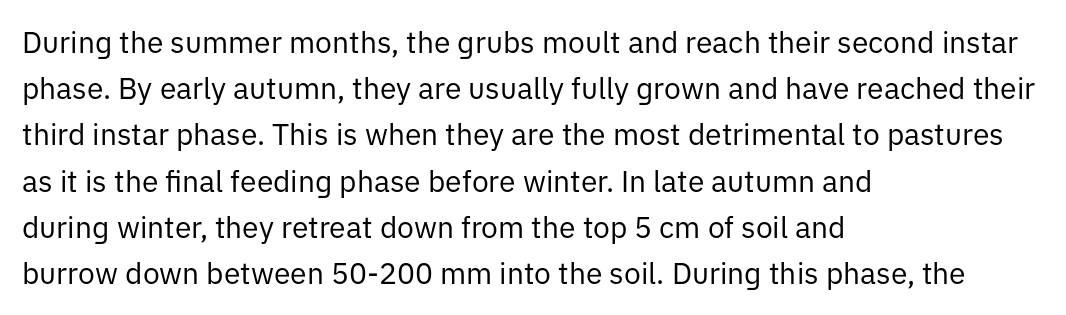
The image shows 30 px regular-weight sans-serif type, upright; set left-aligned, normal line spacing (1.54x), normal letter spacing, not underlined; low stroke contrast and a medium x-height.
